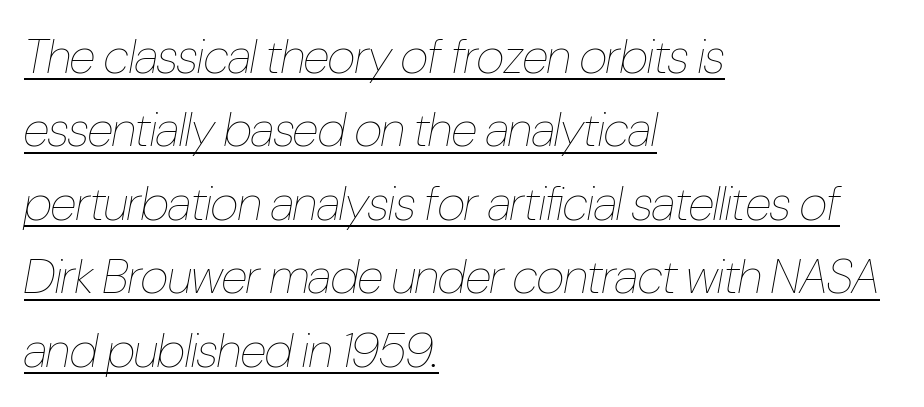
This sample is left-justified, so line endings fall wherever the words run out. What stands out about the letter spacing? Nothing — it is the standard amount. Here the designer chose a conventional face with non-uniform glyph widths. A baseline rule has been typeset under these characters.
